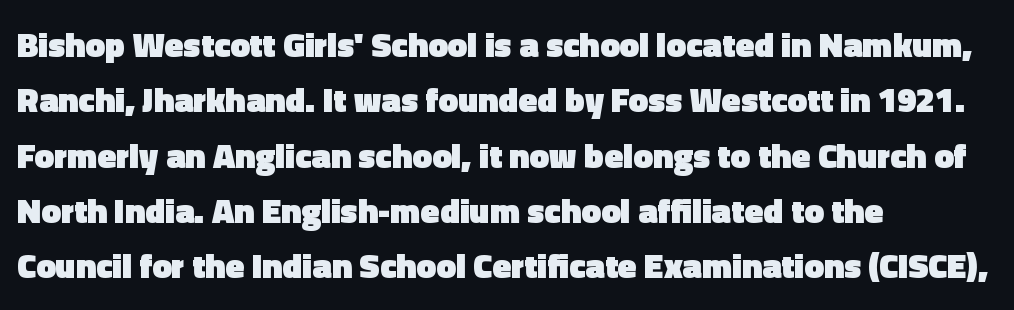
Q: Is the text bold? A: Yes.
Q: Is the text italic (slanted)? A: No, it is upright.
Q: Is the typeface a serif or a sans-serif typeface? A: Sans-serif.
Q: Is the text underlined? A: No.
Q: How is the paragraph aligned? A: Left-aligned.
Q: Is the spacing between letters normal or unusually wide? A: Normal.
Q: Is the spacing between lines tight, normal or loose? A: Normal.
Q: Width (condensed, normal, or wide)? A: Normal.
Q: x-height? A: Medium.
Q: Monospaced? A: No.
